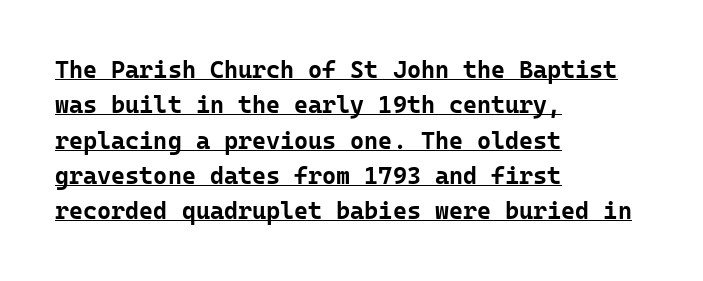
{"italic": "no", "bold": "yes", "underline": "yes", "align": "left", "line_spacing": "normal", "line_spacing_ratio": 1.47, "letter_spacing": "normal", "letter_spacing_em": 0.0, "glyph_px": 24}
